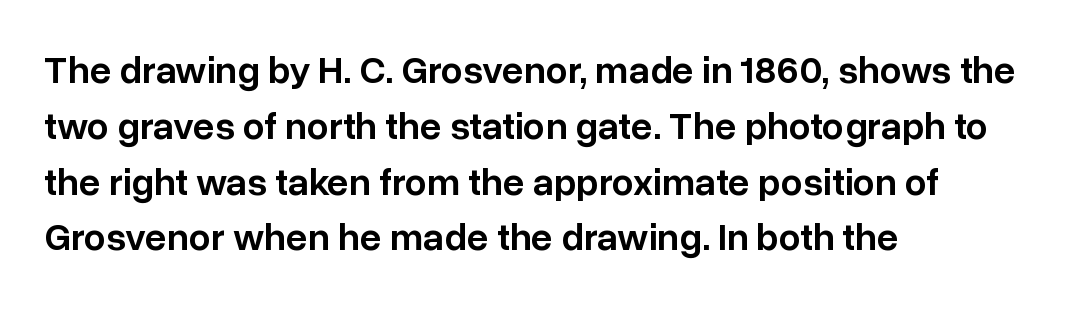
The face used here is rendered with its standard letterfit. This sample has the flowing, uneven cadence of proportional lettering. The letters are semibold — heavier than regular but short of a full bold. Honestly, the row spacing looks completely unremarkable.
